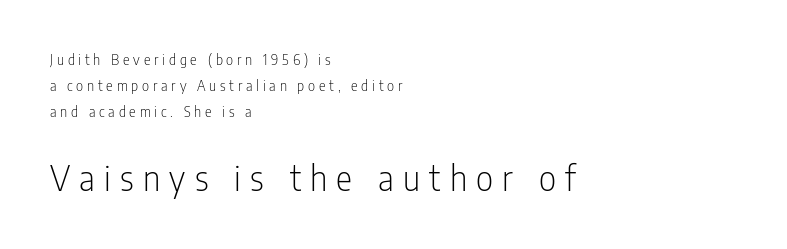
{"serif": "no", "italic": "no", "bold": "no", "weight": "light", "width": "condensed", "stroke_contrast": "low", "x_height": "medium", "monospaced": "no", "underline": "no", "align": "left", "line_spacing_ratio": 1.85, "letter_spacing": "wide", "letter_spacing_em": 0.27, "larger_block": "second", "size_ratio": 2.43, "glyph_px": 34}
